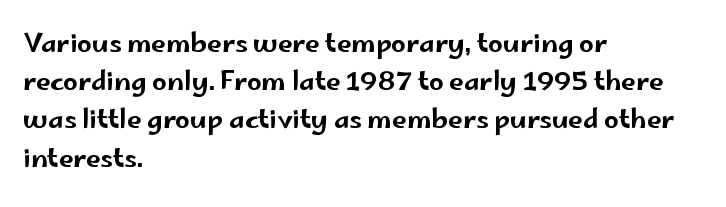
Glance below the letters and you will spot only blank space. Interline gaps are of average width in this sample. The type sits square on the baseline with zero lean. The text block is weighted toward the left margin, trailing off unevenly rightward. These lines keep a tight, regular rhythm from letter to letter.
